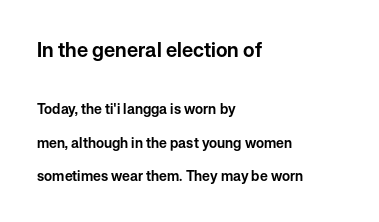
The image shows 20 px text type, upright; set left-aligned, loose line spacing (2.37x), normal letter spacing, not underlined; the first (top) block is 1.43x larger.
